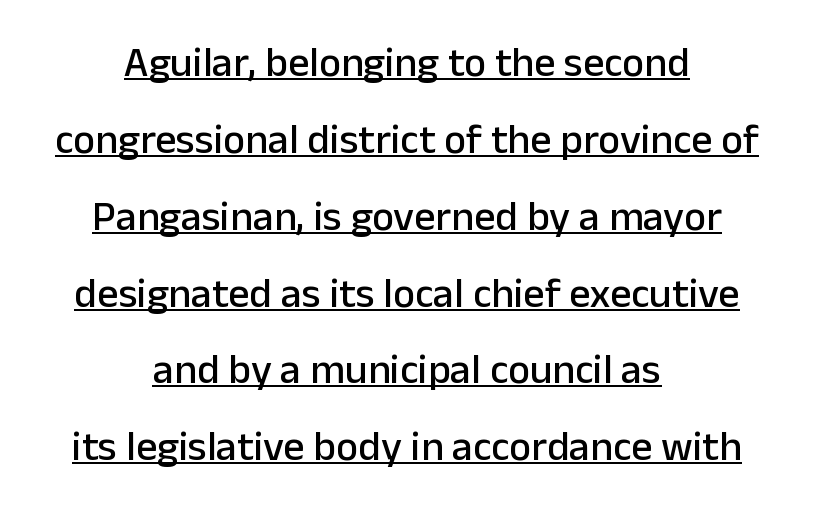
{"serif": "no", "italic": "no", "width": "normal", "stroke_contrast": "low", "x_height": "medium", "monospaced": "no", "underline": "yes", "align": "center", "line_spacing_ratio": 1.83, "letter_spacing": "normal", "letter_spacing_em": 0.0, "glyph_px": 42}
